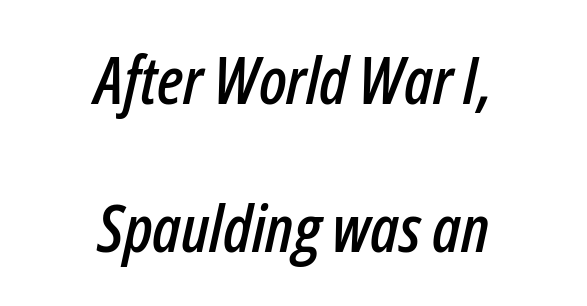
{"italic": "yes", "lean": "right", "slant_degrees": 12, "width": "condensed", "stroke_contrast": "low", "x_height": "medium", "monospaced": "no", "underline": "no", "align": "center", "line_spacing": "loose", "line_spacing_ratio": 2.25, "letter_spacing": "normal", "letter_spacing_em": 0.0, "glyph_px": 66}
